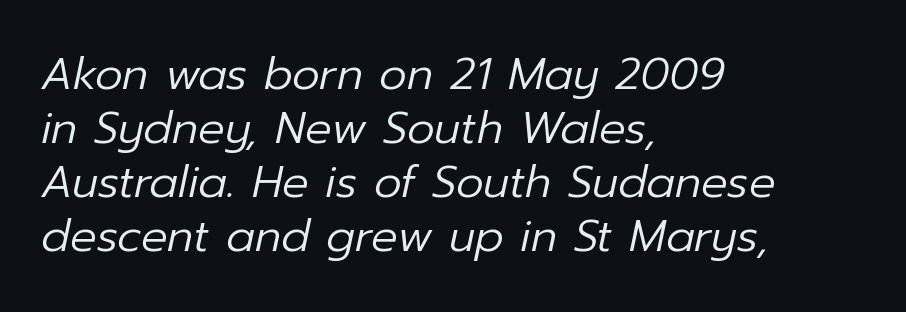
The image shows 44 px regular-weight type, italic (leaning right); set left-aligned, line spacing 1.23x, normal letter spacing, not underlined; low stroke contrast and a medium x-height.
